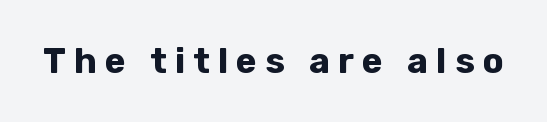
{"serif": "no", "italic": "no", "bold": "yes", "weight": "bold", "width": "normal", "stroke_contrast": "low", "x_height": "medium", "monospaced": "no", "underline": "no", "letter_spacing": "wide", "letter_spacing_em": 0.24, "glyph_px": 35}
